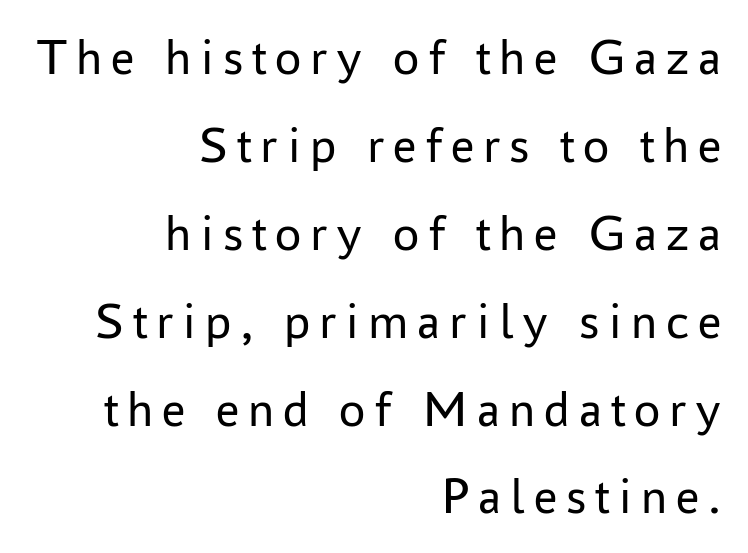
The image shows 52 px regular-weight sans-serif type, upright; set right-aligned, normal line spacing (1.69x), not underlined; low stroke contrast and a medium x-height.
